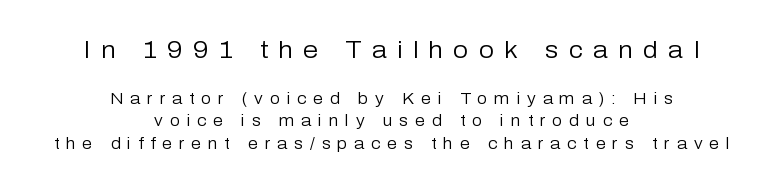
{"italic": "no", "bold": "no", "underline": "no", "align": "center", "line_spacing": "normal", "line_spacing_ratio": 1.4, "letter_spacing": "wide", "letter_spacing_em": 0.43, "larger_block": "first", "size_ratio": 1.5, "glyph_px": 24}
